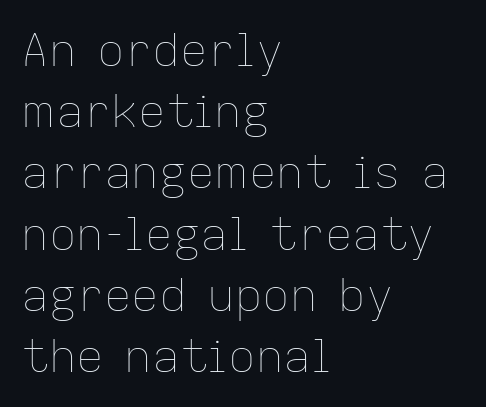
{"italic": "no", "bold": "no", "weight": "thin", "width": "normal", "stroke_contrast": "low", "x_height": "medium", "monospaced": "no", "underline": "no", "align": "left", "line_spacing": "normal", "line_spacing_ratio": 1.33, "letter_spacing": "normal", "letter_spacing_em": 0.0, "glyph_px": 46}
